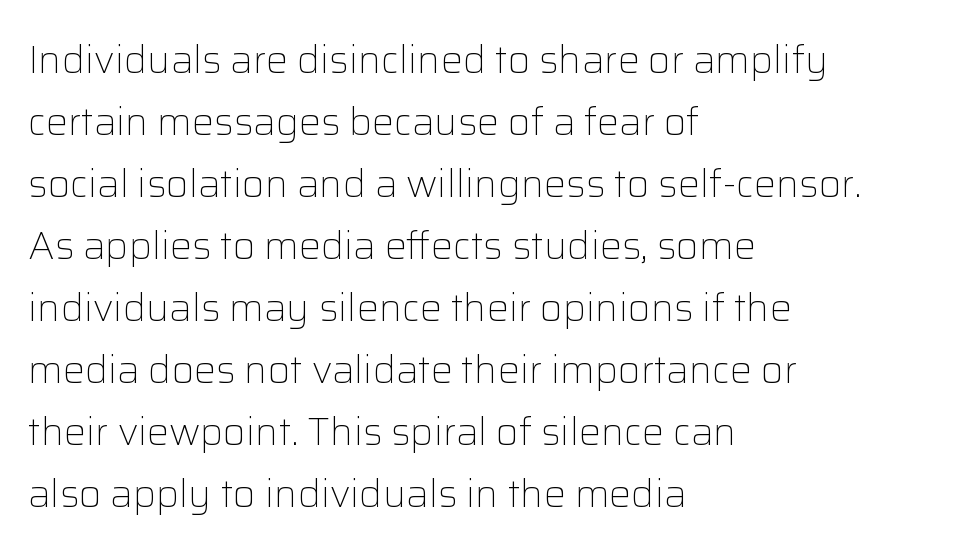
This block has exactly the height ordinary leading produces. This rendering employs a face without finishing strokes, i.e., a sans-serif. The gaps between neighbouring characters are ordinary and unremarkable. The strip under each line holds only bare page.
